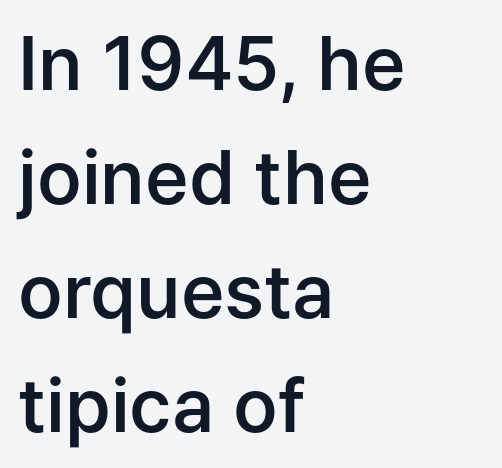
{"serif": "no", "italic": "no", "bold": "semi", "weight": "semibold", "width": "normal", "stroke_contrast": "low", "x_height": "medium", "monospaced": "no", "underline": "no", "align": "left", "line_spacing": "normal", "line_spacing_ratio": 1.54, "letter_spacing": "normal", "letter_spacing_em": 0.0, "glyph_px": 74}
